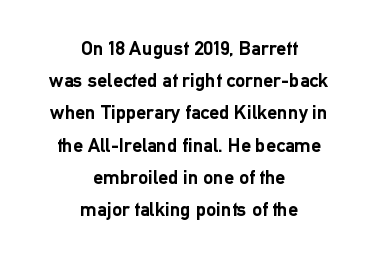
Clear beneath every line of the passage. Do the letters lean? They stand straight. Each glyph is drawn with heavy, bold strokes. No extra tracking has been applied to these lines. The lines sit at an ordinary, default distance from one another. Caption: multi-line text, centered on the measure.
